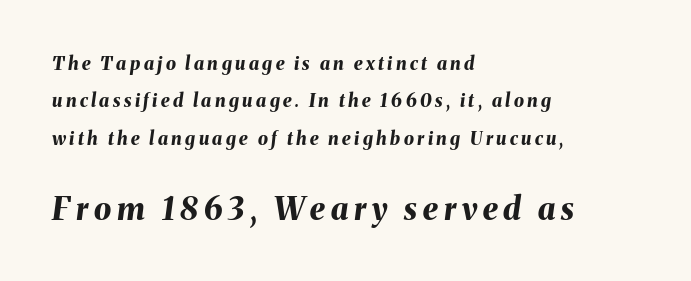
{"italic": "yes", "lean": "right", "slant_degrees": 8, "bold": "yes", "weight": "bold", "width": "normal", "stroke_contrast": "medium", "x_height": "medium", "monospaced": "no", "underline": "no", "align": "left", "line_spacing": "loose", "line_spacing_ratio": 2.07, "larger_block": "second", "size_ratio": 1.72, "glyph_px": 31}
